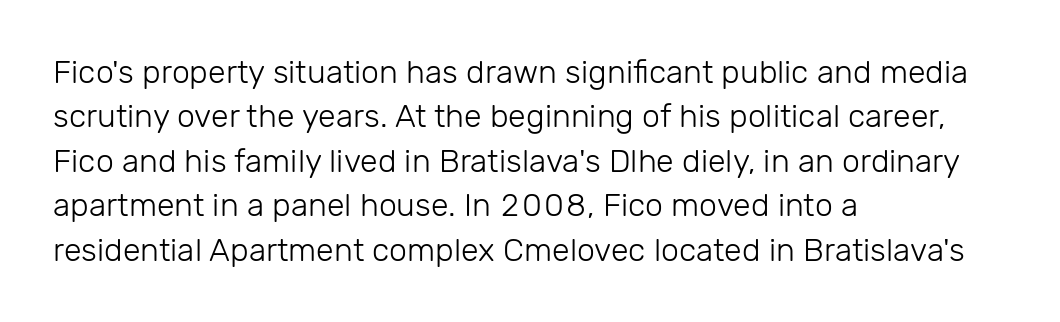
Plain, unruled lines of type. The face used here is proportionally spaced, like ordinary book or web type. Vertical stems look standard width or narrower in stroke. The leading is moderate, giving the passage an even texture.
